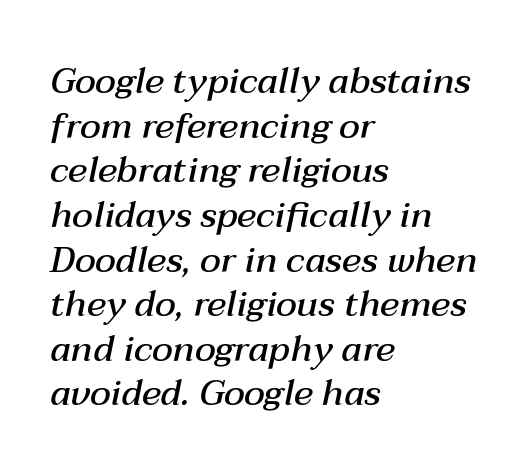
Q: Is the text bold? A: Semi-bold.
Q: Is the text italic (slanted)? A: Yes, it leans right by about 12 degrees.
Q: Is the text underlined? A: No.
Q: How is the paragraph aligned? A: Left-aligned.
Q: Is the spacing between letters normal or unusually wide? A: Normal.
Q: Width (condensed, normal, or wide)? A: Normal.
Q: Stroke contrast? A: Medium.
Q: x-height? A: Medium.
Q: Monospaced? A: No.
